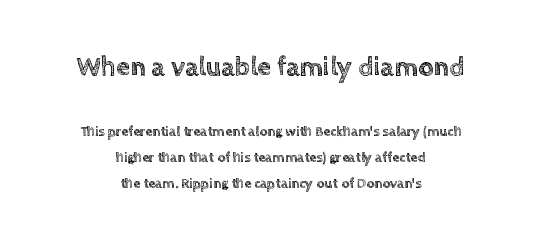
Characters follow at the spacing the type designer built in. Of the two passages, the one on top uses the larger point size. The area under the type is left untouched. A roman cut, with each character standing at attention.
